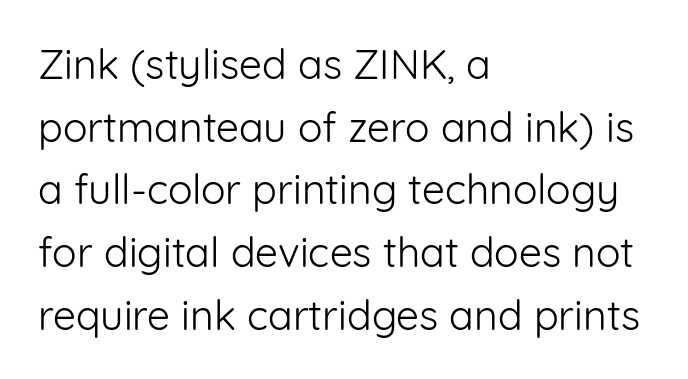
Compared with a centered layout, this one pins lines to the left instead. A sans-serif font was chosen for this passage. Decoration check: the copy has no underline. Looks like regular typesetting: each glyph gets only the width it needs.
